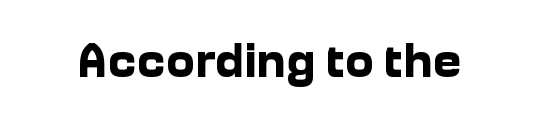
The image shows 49 px bold sans-serif type, upright; set normal letter spacing, not underlined; low stroke contrast and a medium x-height.
